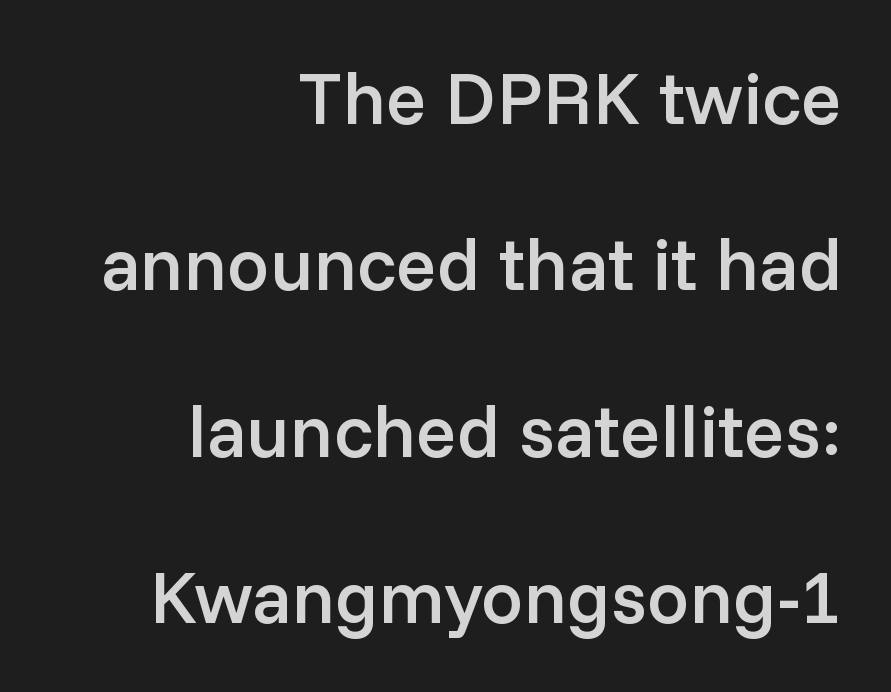
{"serif": "no", "italic": "no", "bold": "semi", "weight": "semibold", "width": "normal", "stroke_contrast": "low", "x_height": "medium", "monospaced": "no", "underline": "no", "align": "right", "line_spacing": "loose", "line_spacing_ratio": 2.22, "letter_spacing": "normal", "letter_spacing_em": 0.0, "glyph_px": 75}
